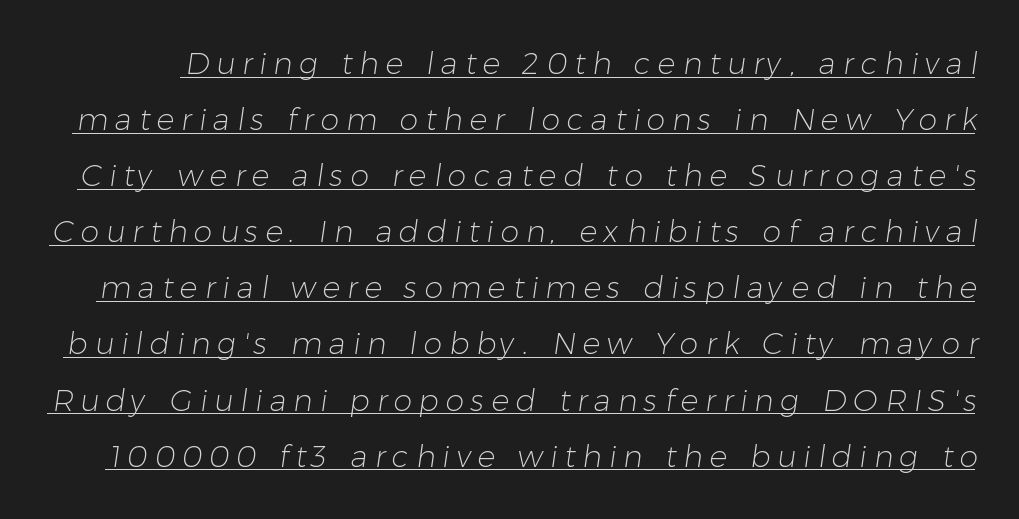
Letterform terminals end flat and unadorned throughout the passage. No letter is thick-stroked: the sample isn't bold. Has an underline been added? It has. A typesetter would call this proportional, since set widths differ per character.
